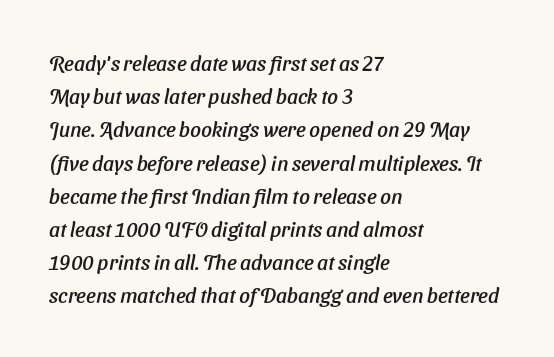
{"italic": "yes", "lean": "right", "slant_degrees": 11, "underline": "no", "align": "left", "line_spacing": "normal", "line_spacing_ratio": 1.58, "letter_spacing": "normal", "letter_spacing_em": 0.0, "glyph_px": 21}
